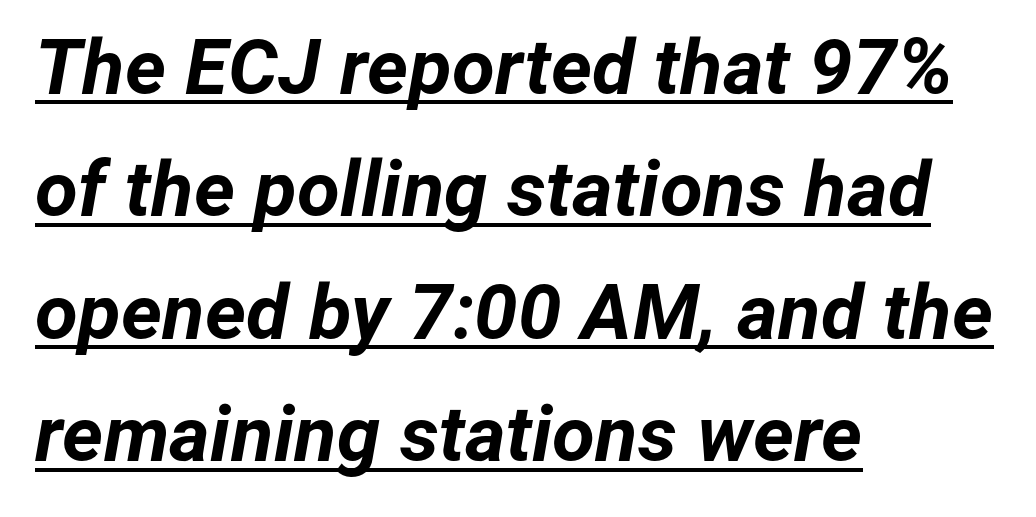
The image shows 78 px bold type, italic (leaning right); set left-aligned, normal line spacing (1.57x), normal letter spacing, underlined; low stroke contrast and a medium x-height.
